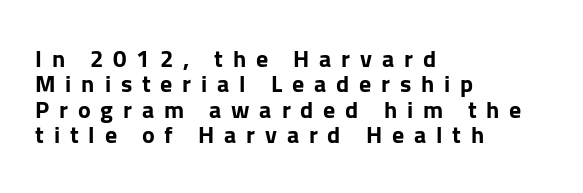
The image shows 24 px bold type, upright; set left-aligned, tight line spacing (1.06x), unusually wide letter spacing (+0.41 em), not underlined.
